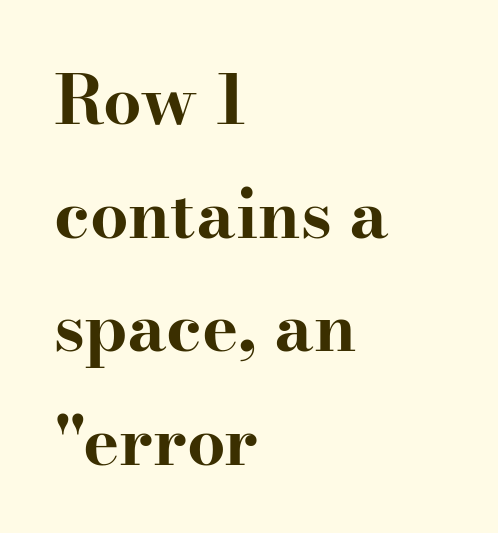
{"serif": "yes", "italic": "no", "bold": "yes", "weight": "bold", "width": "wide", "stroke_contrast": "high", "x_height": "small", "monospaced": "no", "underline": "no", "align": "left", "line_spacing": "normal", "line_spacing_ratio": 1.67, "letter_spacing": "normal", "letter_spacing_em": 0.0, "glyph_px": 68}
